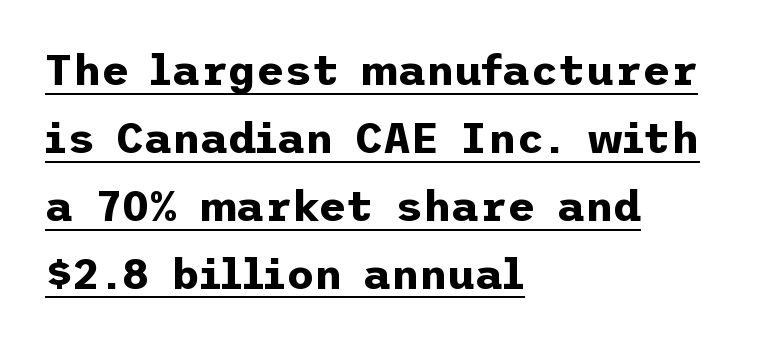
The text block is weighted toward the left margin, trailing off unevenly rightward. The type family on display is of the sans-serif kind. Students, observe: this is what conventionally led text looks like. This is the regular roman posture of the typeface. The font is running at its bold setting. The letters sit at their default tracking, neither squeezed nor spread.
